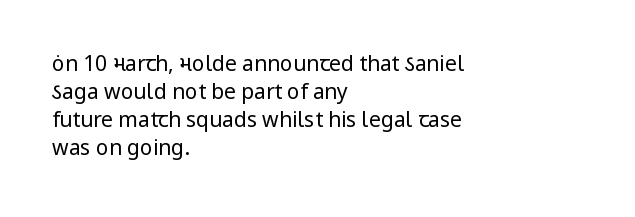
Q: Is the text bold? A: No.
Q: Is the text italic (slanted)? A: No, it is upright.
Q: Is the text underlined? A: No.
Q: How is the paragraph aligned? A: Left-aligned.
Q: Is the spacing between letters normal or unusually wide? A: Normal.
Q: Is the spacing between lines tight, normal or loose? A: Normal.
